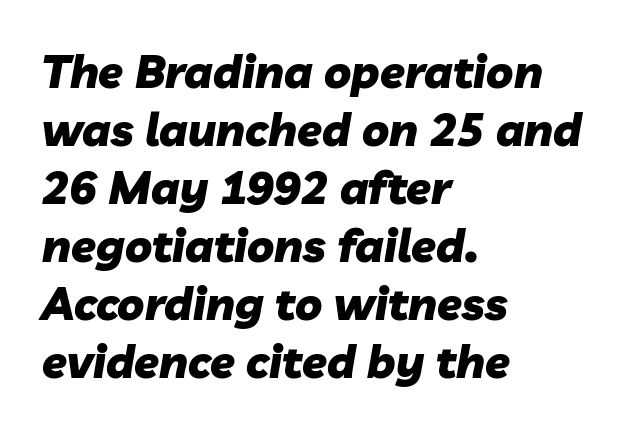
Q: Is the text bold? A: Yes.
Q: Is the text italic (slanted)? A: Yes, it leans right by about 10 degrees.
Q: Is the text underlined? A: No.
Q: How is the paragraph aligned? A: Left-aligned.
Q: Is the spacing between letters normal or unusually wide? A: Normal.
Q: Is the spacing between lines tight, normal or loose? A: Normal.
Q: Width (condensed, normal, or wide)? A: Normal.
Q: Stroke contrast? A: Low.
Q: x-height? A: Medium.
Q: Monospaced? A: No.
